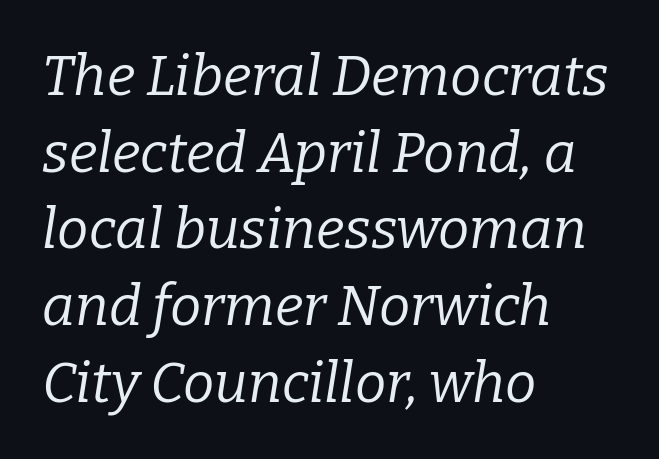
Alignment: flush left. Letterform terminals end in serifs throughout the passage. The words here are not underlined. The vertical gap from one line to the next is medium. This sample has the flowing, uneven cadence of proportional lettering.
